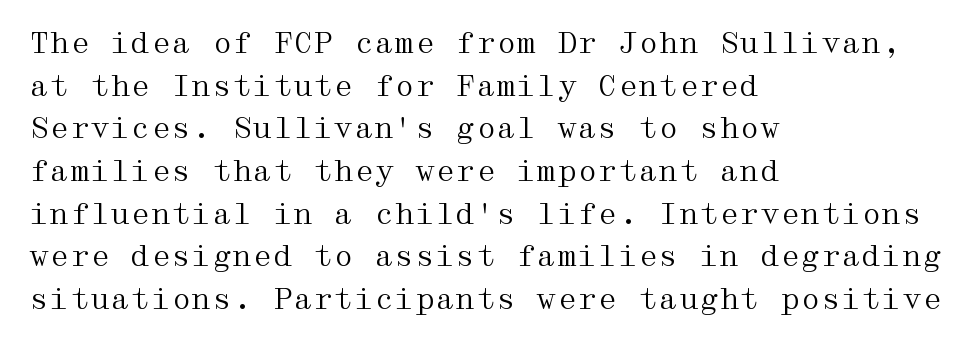
This block has exactly the height ordinary leading produces. Does the copy run flush right? No — it runs flush left. Posture: vertical. Each stroke keeps to a modest, everyday thickness or less. Small tapered or slab feet sit at the stroke ends, so this counts as serif.
